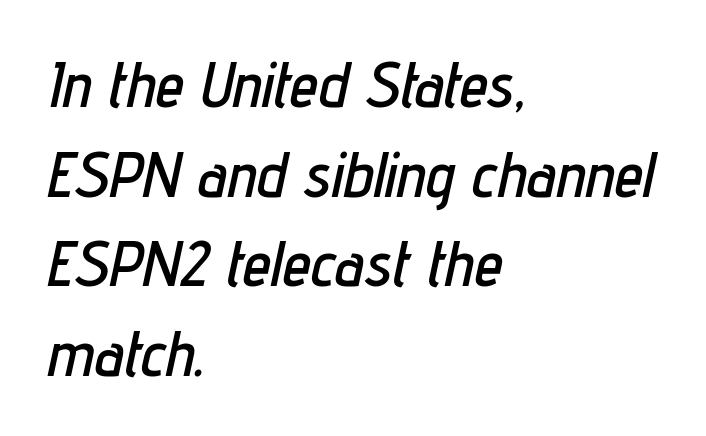
The image shows 64 px condensed type, italic (leaning right); set left-aligned, normal line spacing (1.4x), normal letter spacing, not underlined; low stroke contrast and a medium x-height.
